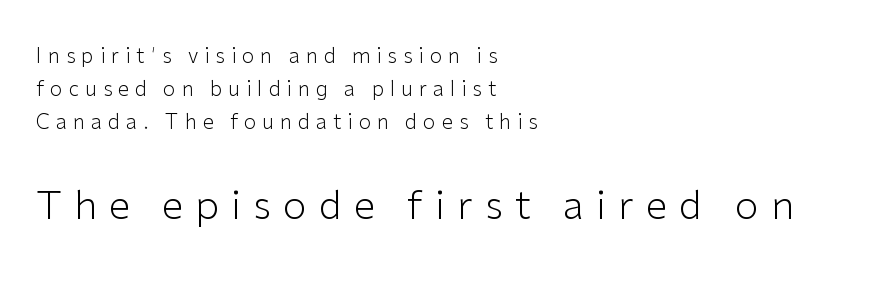
{"serif": "no", "italic": "no", "bold": "no", "weight": "light", "width": "normal", "stroke_contrast": "low", "x_height": "medium", "monospaced": "no", "underline": "no", "align": "left", "line_spacing": "normal", "line_spacing_ratio": 1.66, "letter_spacing": "wide", "letter_spacing_em": 0.31, "larger_block": "second", "size_ratio": 1.95, "glyph_px": 39}
